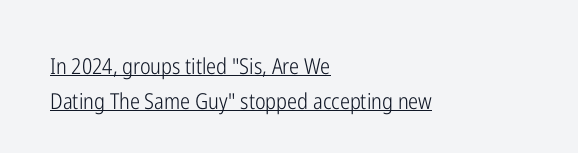
Casual observation: everything's shoved over to the left. No italicization has been applied; the sample stays upright. The block of text has a typical density, with ordinary space between rows. On a weight scale, this lands at 450 or below.
